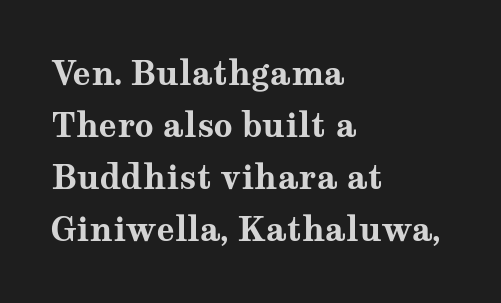
This sample keeps an unexceptional amount of space between lines. Each letter keeps its own natural width here, so spacing adapts to shape. Teacher's note: observe the even left margin — that is flush-left alignment. Lines of text with bare space underneath.
